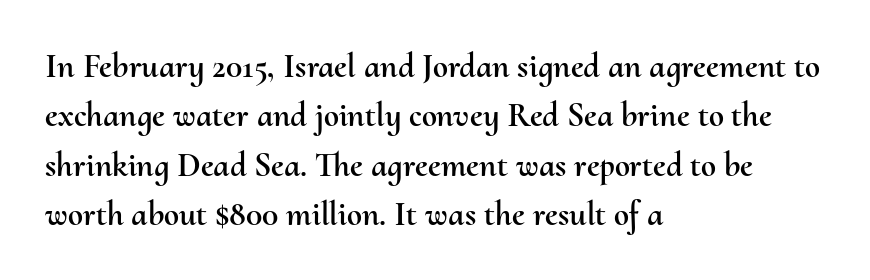
The image shows 34 px text type, upright; set left-aligned, normal line spacing (1.45x), normal letter spacing, not underlined; medium stroke contrast and a small x-height.
